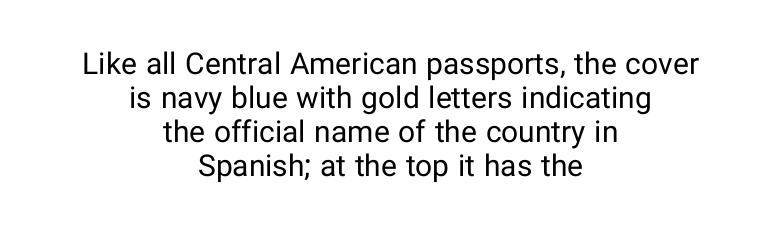
One glance says dense: line gaps are narrower than usual. Spacing between characters is what you'd get straight out of the box. The lettering holds an erect, upright posture throughout. Only glyphs here, with clear space below each row. A typesetter would label this face a sans. Counters stay open thanks to moderate or lighter strokes.
